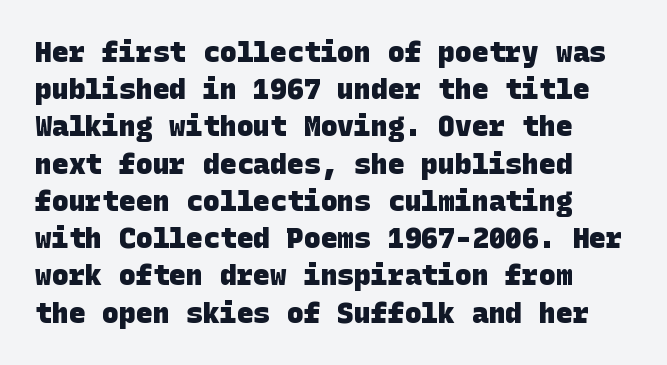
The image shows 28 px heavy sans-serif type; set normal line spacing (1.33x), normal letter spacing, not underlined; low stroke contrast and a large x-height.
